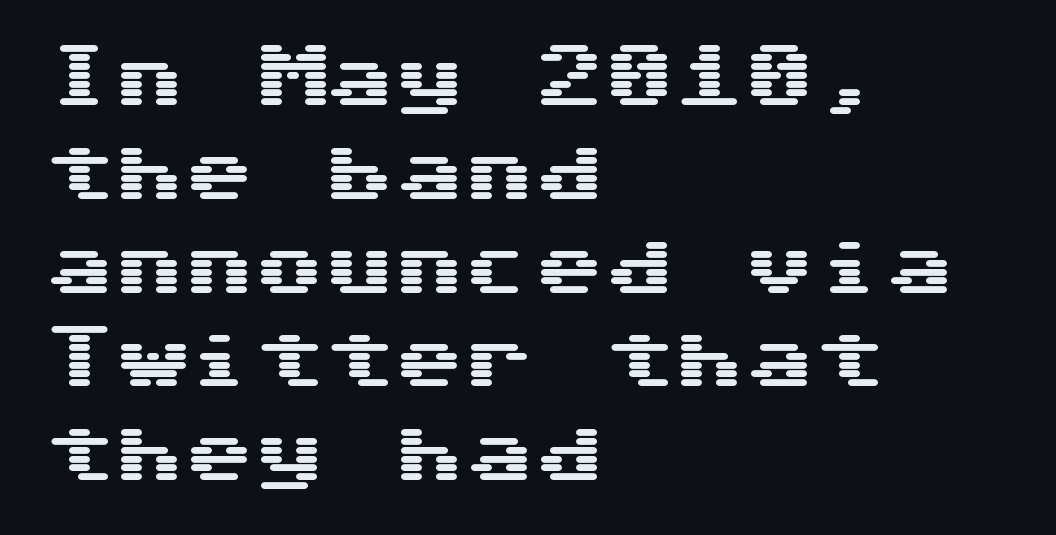
You can tell it's not italic because the verticals are truly vertical. The letterforms sit shoulder to shoulder at normal distance. A normal amount of white space separates one row of letters from the next. A bare baseline throughout the passage. Note: no serifs on the glyphs.
